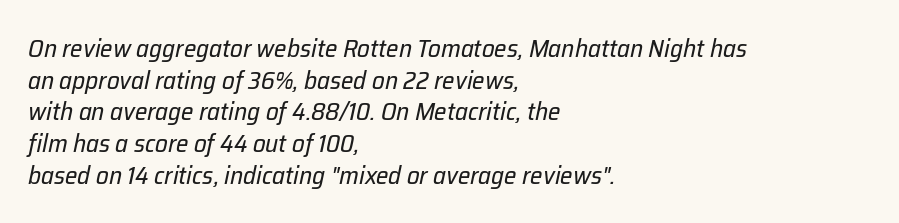
The image shows 25 px text type, italic (leaning right); set left-aligned, normal line spacing (1.27x), normal letter spacing, not underlined.
